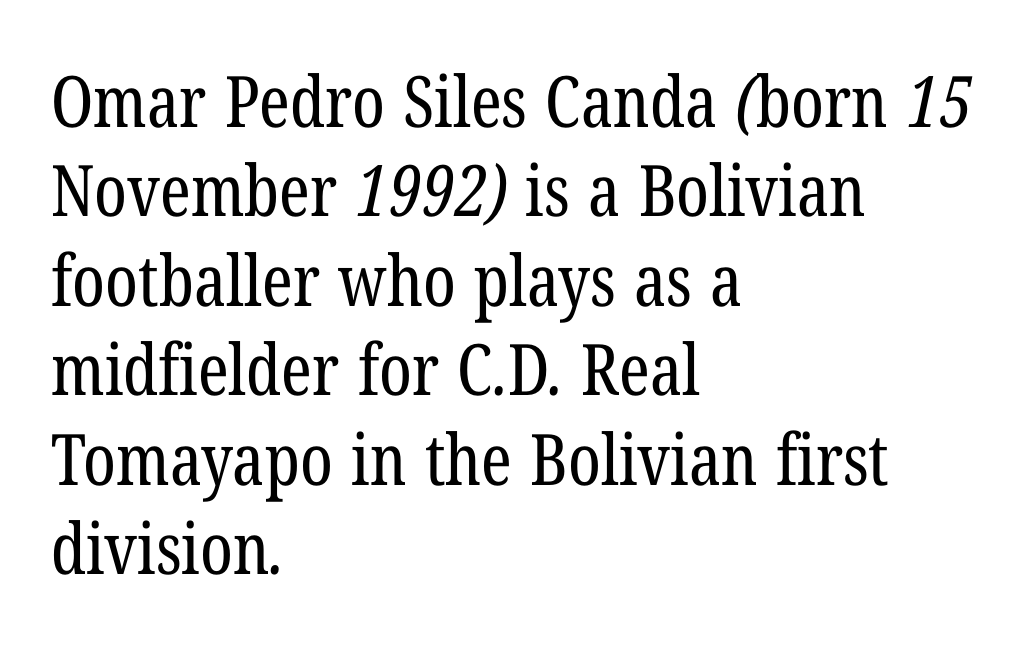
{"serif": "yes", "bold": "no", "weight": "regular", "width": "condensed", "stroke_contrast": "low", "x_height": "medium", "monospaced": "no", "underline": "no", "align": "left", "line_spacing": "normal", "line_spacing_ratio": 1.26, "letter_spacing": "normal", "letter_spacing_em": 0.0, "glyph_px": 71}
